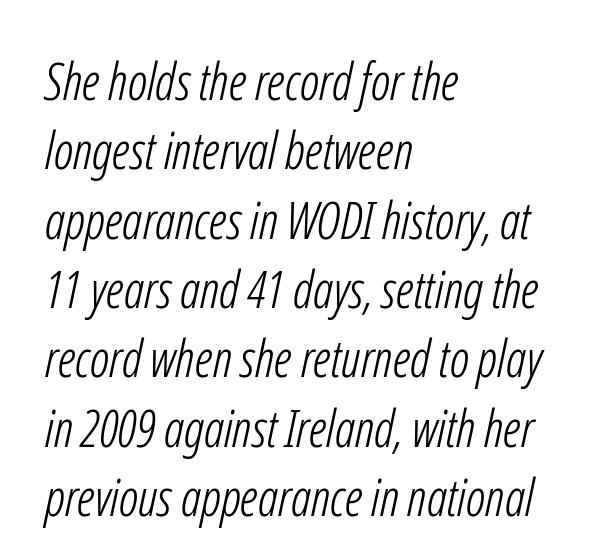
The image shows 51 px light, condensed sans-serif type; set left-aligned, normal line spacing (1.36x), normal letter spacing, not underlined; low stroke contrast and a medium x-height.
